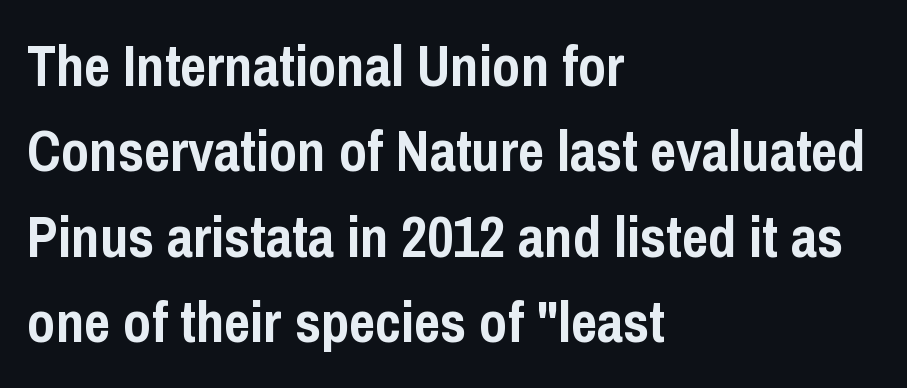
Q: Is the text bold? A: Yes.
Q: Is the text italic (slanted)? A: No, it is upright.
Q: Is the typeface a serif or a sans-serif typeface? A: Sans-serif.
Q: Is the text underlined? A: No.
Q: How is the paragraph aligned? A: Left-aligned.
Q: Is the spacing between letters normal or unusually wide? A: Normal.
Q: Is the spacing between lines tight, normal or loose? A: Normal.
Q: Width (condensed, normal, or wide)? A: Condensed.
Q: Stroke contrast? A: Low.
Q: x-height? A: Medium.
Q: Monospaced? A: No.
